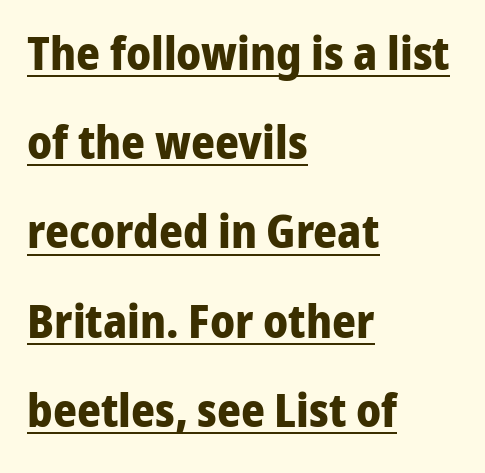
The image shows 46 px bold sans-serif type, upright; set left-aligned, loose line spacing (1.94x), normal letter spacing, underlined; low stroke contrast and a medium x-height.
